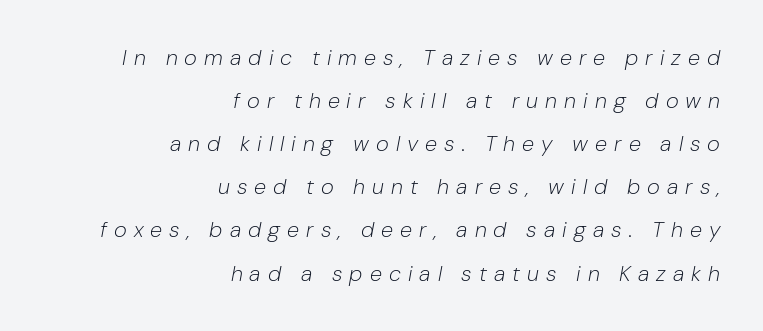
Honestly, the letter spacing is so wide it's the main thing you notice. Glance below the letters and you will spot only blank space. Where is the straight margin? On the right. If you drew a line through each stem, it would be angled.
